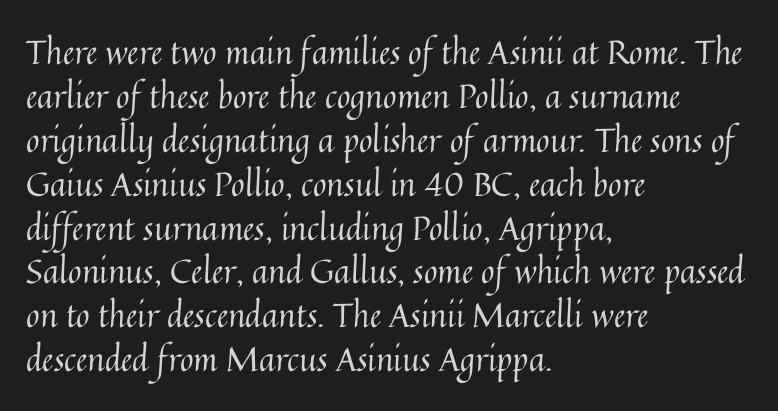
Q: Is the text bold? A: No.
Q: Is the text underlined? A: No.
Q: How is the paragraph aligned? A: Left-aligned.
Q: Is the spacing between letters normal or unusually wide? A: Normal.
Q: Is the spacing between lines tight, normal or loose? A: Normal.
Q: Width (condensed, normal, or wide)? A: Normal.
Q: Stroke contrast? A: Medium.
Q: x-height? A: Medium.
Q: Monospaced? A: No.
